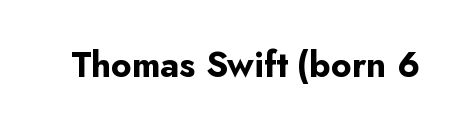
Q: Is the text bold? A: Yes.
Q: Is the text italic (slanted)? A: No, it is upright.
Q: Is the typeface a serif or a sans-serif typeface? A: Sans-serif.
Q: Is the text underlined? A: No.
Q: Is the spacing between letters normal or unusually wide? A: Normal.
Q: Width (condensed, normal, or wide)? A: Normal.
Q: Stroke contrast? A: Low.
Q: x-height? A: Small.
Q: Monospaced? A: No.
